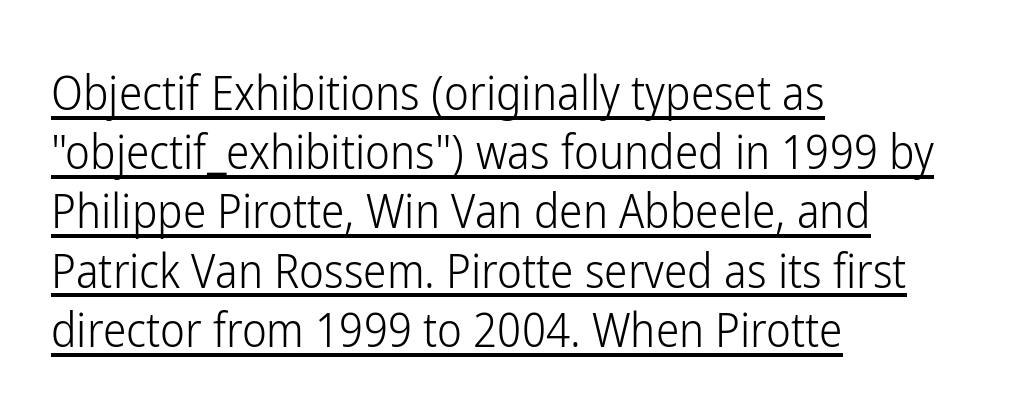
{"serif": "no", "italic": "no", "bold": "no", "weight": "light", "width": "condensed", "stroke_contrast": "low", "x_height": "medium", "monospaced": "no", "underline": "yes", "align": "left", "line_spacing": "normal", "line_spacing_ratio": 1.26, "letter_spacing": "normal", "letter_spacing_em": 0.0, "glyph_px": 47}
